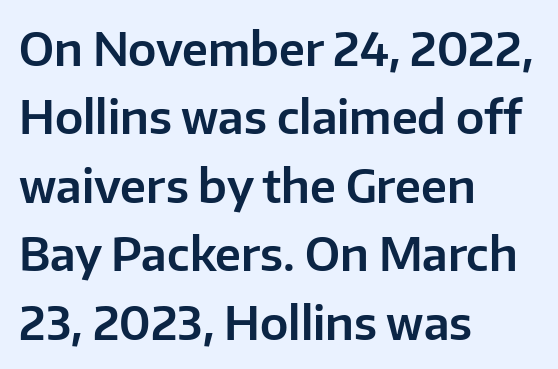
If you measured baseline to baseline, you'd find a middling distance. You could not count columns in this text — the font is proportionally spaced. This sample uses plain, unmodified letter spacing. A roman cut, with each character standing at attention. A classic flush-left, rag-right setting is used for this passage. Words float on clear page, feet unadorned.
